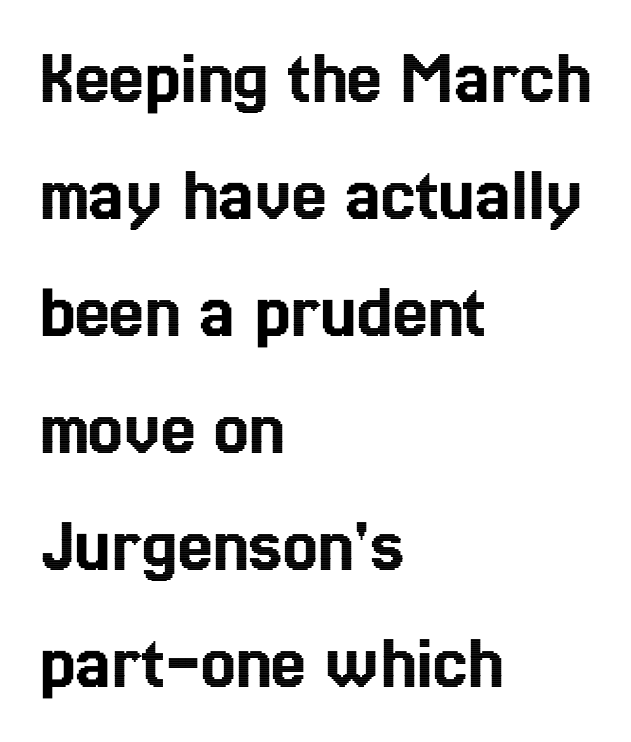
Caption: standard tracking, unaltered. The type sits square on the baseline with zero lean. Whoever set this chose a conventional vertical rhythm. Alignment: flush left. Clear beneath every line of the passage.
